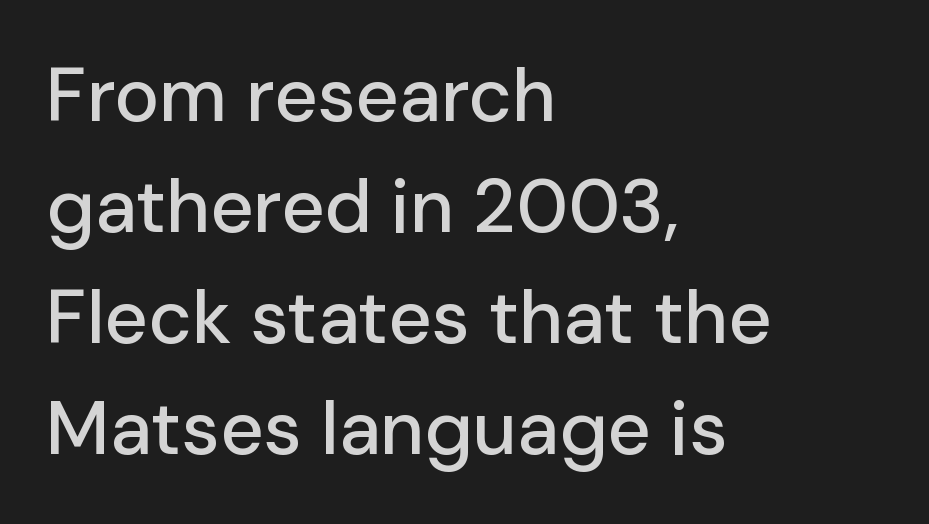
What's the leading like? Ordinary, nothing unusual. You could call the tracking neutral — neither tight nor loose. The rendering uses natural spacing where letterforms have individual widths. Just letters on the line, the space beneath them empty. Notice how the passage keeps a crisp vertical edge on the left only. Unlike italic type, these characters show no tilt at all.
